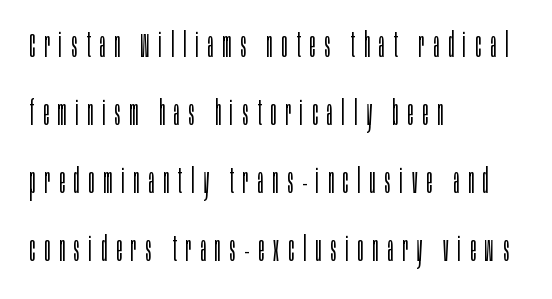
Q: Is the text bold? A: No.
Q: Is the text italic (slanted)? A: No, it is upright.
Q: Is the typeface a serif or a sans-serif typeface? A: Sans-serif.
Q: Is the text underlined? A: No.
Q: How is the paragraph aligned? A: Left-aligned.
Q: Is the spacing between letters normal or unusually wide? A: Unusually wide.
Q: Is the spacing between lines tight, normal or loose? A: Loose.
Q: Width (condensed, normal, or wide)? A: Condensed.
Q: Stroke contrast? A: Low.
Q: x-height? A: Large.
Q: Monospaced? A: No.
